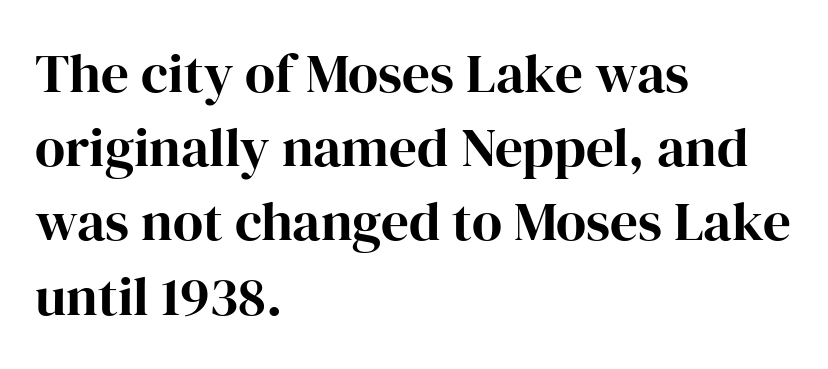
This sample is left-justified, so line endings fall wherever the words run out. Quick note: interline space is typical. No extra tracking has been applied to these lines. Do the characters align in a grid? No, the font is proportional. Posture: vertical.
